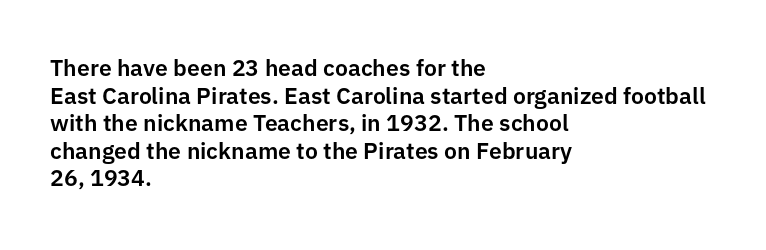
The image shows 23 px text type, upright; set left-aligned, line spacing 1.2x, normal letter spacing, not underlined.
